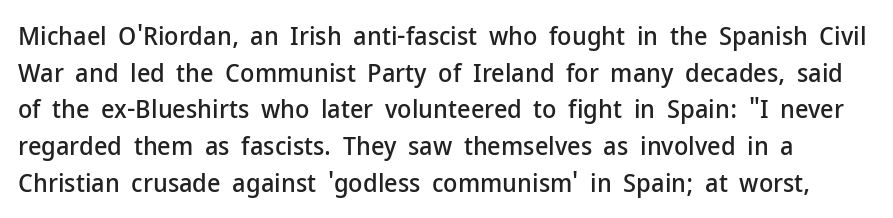
Q: Is the text italic (slanted)? A: No, it is upright.
Q: Is the text underlined? A: No.
Q: Is the spacing between letters normal or unusually wide? A: Normal.
Q: Is the spacing between lines tight, normal or loose? A: Normal.
